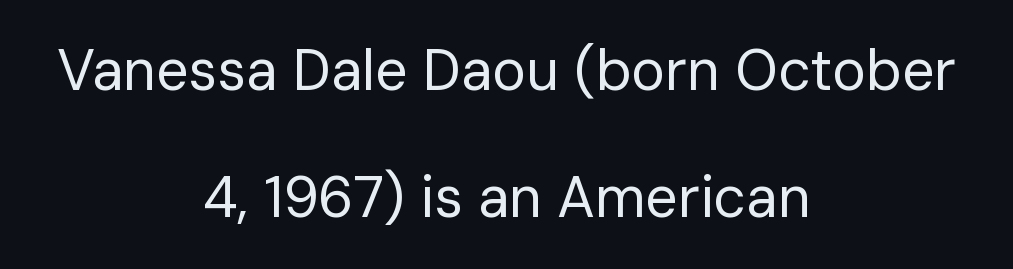
Q: Is the text bold? A: No.
Q: Is the text italic (slanted)? A: No, it is upright.
Q: Is the typeface a serif or a sans-serif typeface? A: Sans-serif.
Q: Is the text underlined? A: No.
Q: How is the paragraph aligned? A: Centered.
Q: Is the spacing between letters normal or unusually wide? A: Normal.
Q: Is the spacing between lines tight, normal or loose? A: Loose.
Q: Width (condensed, normal, or wide)? A: Normal.
Q: Stroke contrast? A: Low.
Q: x-height? A: Medium.
Q: Monospaced? A: No.
